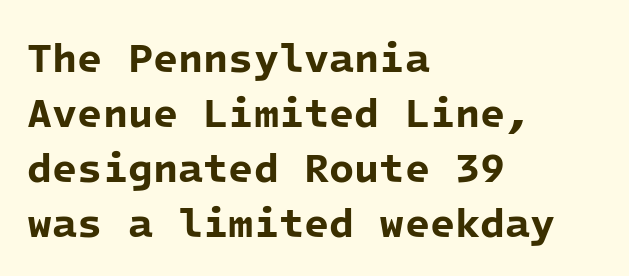
Q: Is the text bold? A: Yes.
Q: Is the typeface a serif or a sans-serif typeface? A: Sans-serif.
Q: Is the text underlined? A: No.
Q: How is the paragraph aligned? A: Left-aligned.
Q: Is the spacing between letters normal or unusually wide? A: Normal.
Q: Is the spacing between lines tight, normal or loose? A: Normal.
Q: Width (condensed, normal, or wide)? A: Normal.
Q: Stroke contrast? A: Low.
Q: x-height? A: Medium.
Q: Monospaced? A: Yes.
